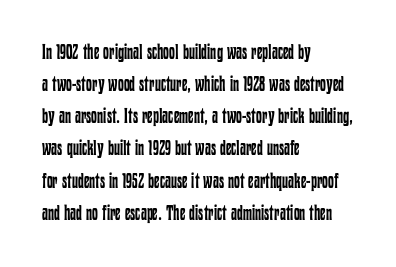
The image shows 21 px text type, upright; set left-aligned, normal line spacing (1.53x), normal letter spacing, not underlined.
